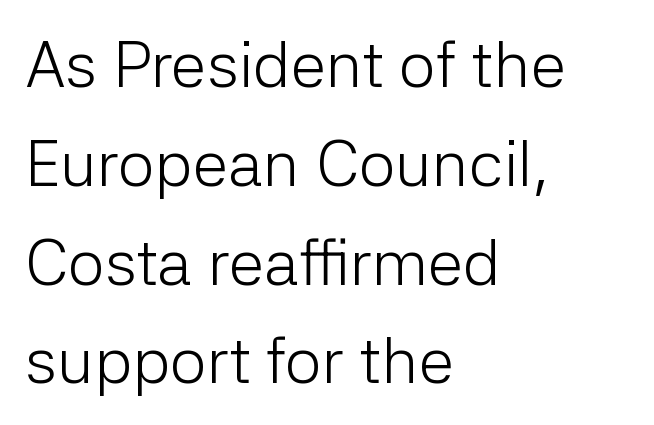
{"serif": "no", "italic": "no", "bold": "no", "weight": "light", "width": "normal", "stroke_contrast": "low", "x_height": "medium", "monospaced": "no", "underline": "no", "align": "left", "line_spacing": "normal", "line_spacing_ratio": 1.52, "letter_spacing": "normal", "letter_spacing_em": 0.0, "glyph_px": 65}
